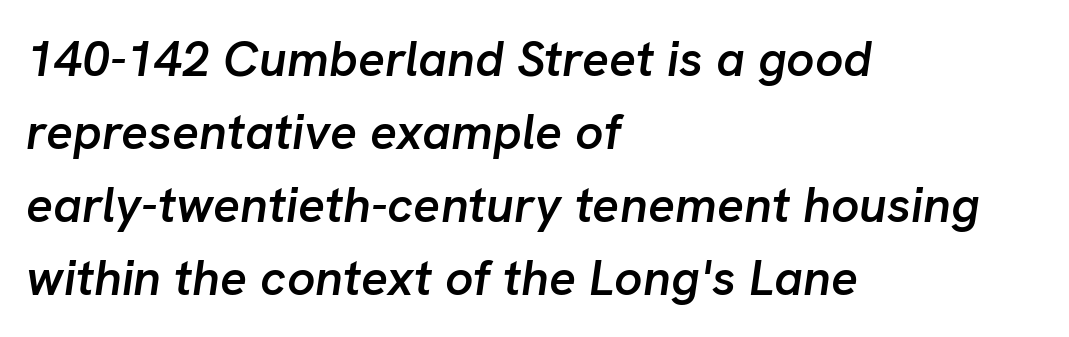
Q: Is the text bold? A: Semi-bold.
Q: Is the text italic (slanted)? A: Yes, it leans right by about 8 degrees.
Q: Is the text underlined? A: No.
Q: How is the paragraph aligned? A: Left-aligned.
Q: Is the spacing between letters normal or unusually wide? A: Normal.
Q: Is the spacing between lines tight, normal or loose? A: Normal.
Q: Width (condensed, normal, or wide)? A: Normal.
Q: Stroke contrast? A: Low.
Q: x-height? A: Medium.
Q: Monospaced? A: No.
